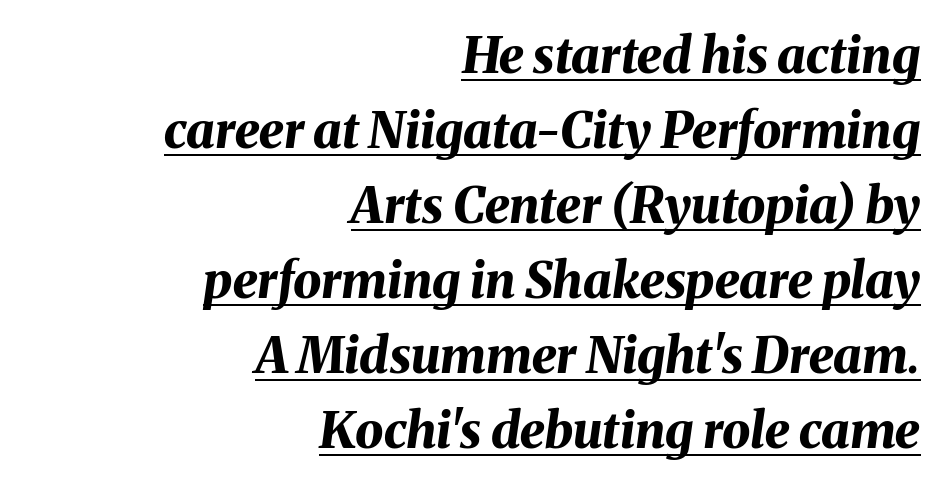
Q: Is the text bold? A: Yes.
Q: Is the text italic (slanted)? A: Yes, it leans right by about 8 degrees.
Q: Is the text underlined? A: Yes.
Q: How is the paragraph aligned? A: Right-aligned.
Q: Is the spacing between letters normal or unusually wide? A: Normal.
Q: Is the spacing between lines tight, normal or loose? A: Normal.
Q: Width (condensed, normal, or wide)? A: Normal.
Q: Stroke contrast? A: Medium.
Q: x-height? A: Medium.
Q: Monospaced? A: No.
